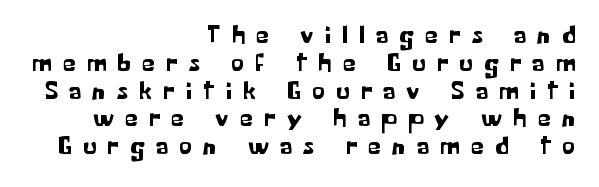
{"italic": "no", "underline": "no", "align": "right", "line_spacing": "tight", "line_spacing_ratio": 1.07, "letter_spacing": "wide", "letter_spacing_em": 0.44, "glyph_px": 26}
